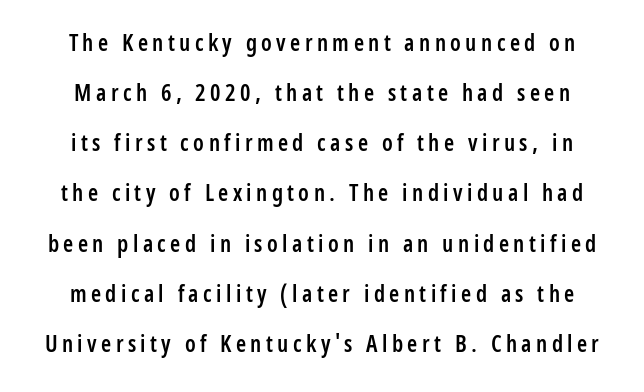
Beneath every word, the page is bare. Posture: straight, roman, zero tilt. Honestly, the rows look like they've been pulled way apart. Caption: semibold face, moderately heavy strokes.
